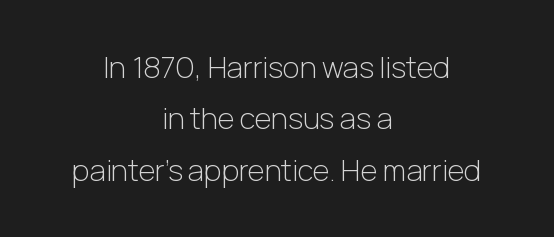
You could not count columns in this text — the font is proportionally spaced. You could call the tracking neutral — neither tight nor loose. The words here are not underlined. Unlike a traditional serif, this face leaves its strokes unadorned. Rendered with straight, roman letterforms.
